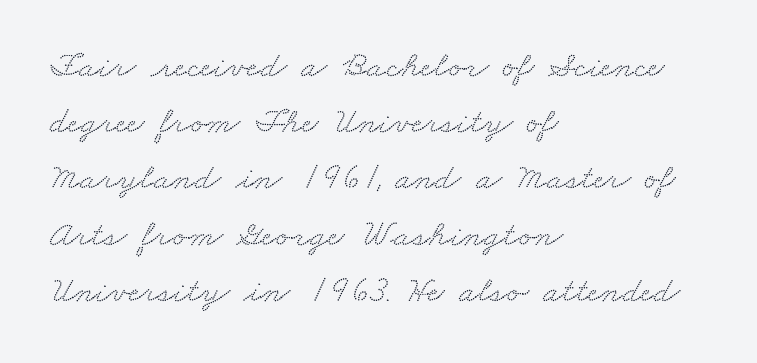
Q: Is the typeface a serif or a sans-serif typeface? A: Serif.
Q: Is the text underlined? A: No.
Q: How is the paragraph aligned? A: Left-aligned.
Q: Is the spacing between letters normal or unusually wide? A: Normal.
Q: Is the spacing between lines tight, normal or loose? A: Normal.
Q: Width (condensed, normal, or wide)? A: Wide.
Q: Stroke contrast? A: Low.
Q: x-height? A: Small.
Q: Monospaced? A: No.
